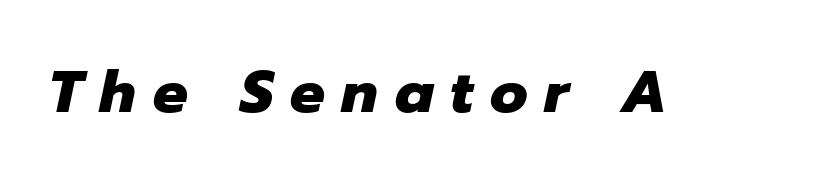
{"italic": "yes", "lean": "right", "slant_degrees": 12, "bold": "yes", "weight": "heavy", "width": "normal", "stroke_contrast": "low", "x_height": "medium", "monospaced": "no", "underline": "no", "letter_spacing": "wide", "letter_spacing_em": 0.29, "glyph_px": 58}
